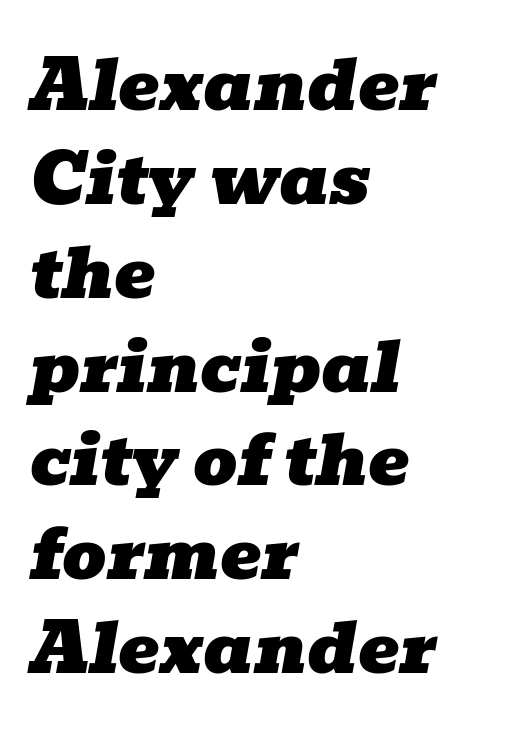
{"serif": "yes", "italic": "yes", "lean": "right", "slant_degrees": 10, "width": "wide", "stroke_contrast": "low", "x_height": "medium", "monospaced": "no", "underline": "no", "align": "left", "line_spacing": "normal", "line_spacing_ratio": 1.36, "letter_spacing": "normal", "letter_spacing_em": 0.0, "glyph_px": 69}
